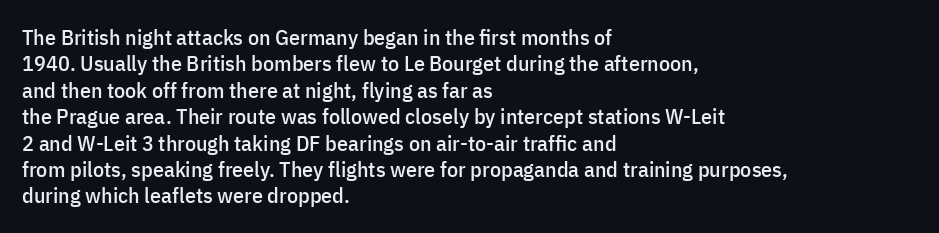
This rendering features lettering with no underline. Horizontal alignment here is leftward, the default for most running prose. These lines keep a tight, regular rhythm from letter to letter. A typesetter would mark this as roman, not italic.
